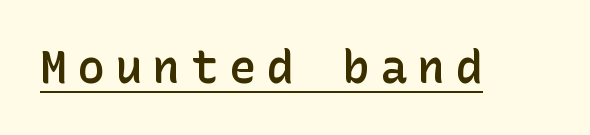
{"serif": "no", "italic": "no", "bold": "semi", "weight": "semibold", "width": "normal", "stroke_contrast": "low", "x_height": "medium", "underline": "yes", "letter_spacing": "wide", "letter_spacing_em": 0.24, "glyph_px": 45}
